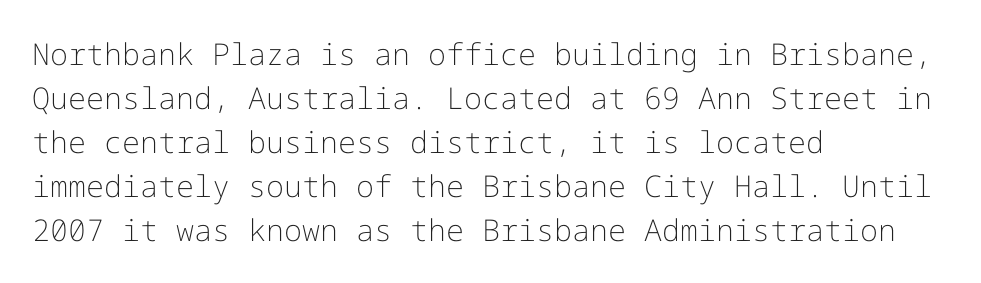
{"serif": "no", "italic": "no", "bold": "no", "weight": "light", "width": "normal", "stroke_contrast": "low", "x_height": "medium", "underline": "no", "align": "left", "line_spacing": "normal", "line_spacing_ratio": 1.47, "letter_spacing": "normal", "letter_spacing_em": 0.0, "glyph_px": 30}
